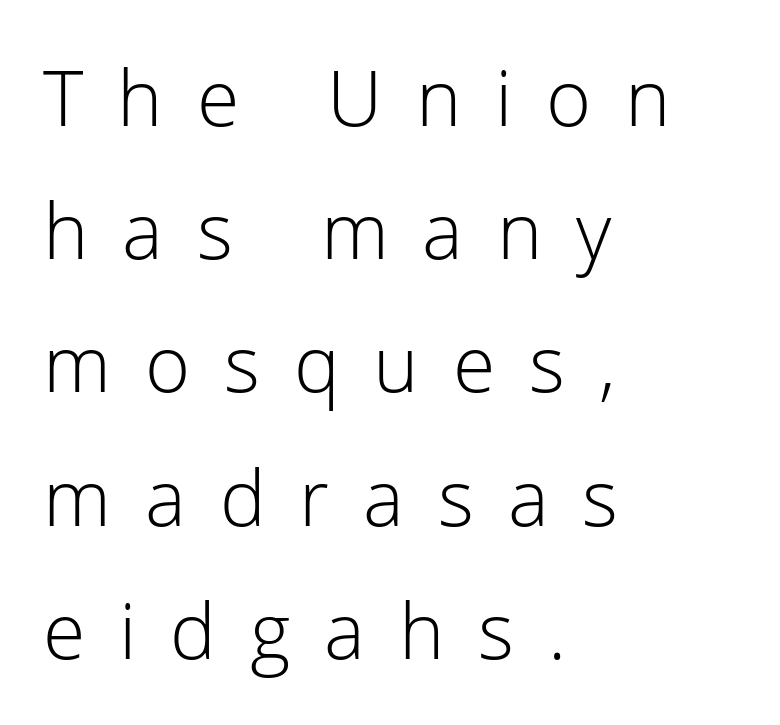
Lines of text with bare space underneath. The strokes are not fattened; the text isn't bold. Looks like regular typesetting: each glyph gets only the width it needs. Substantial extra tracking has been applied to these lines. Casual observation: everything's shoved over to the left.
